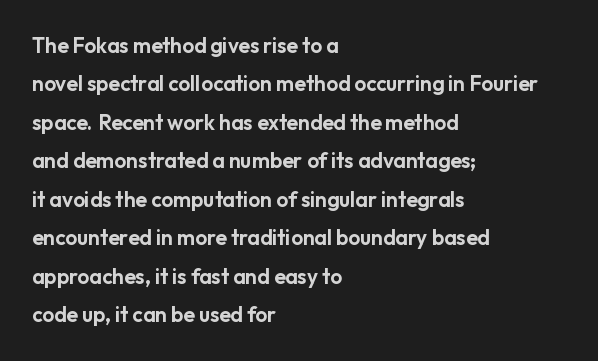
Q: Is the text italic (slanted)? A: No, it is upright.
Q: Is the text underlined? A: No.
Q: How is the paragraph aligned? A: Left-aligned.
Q: Is the spacing between letters normal or unusually wide? A: Normal.
